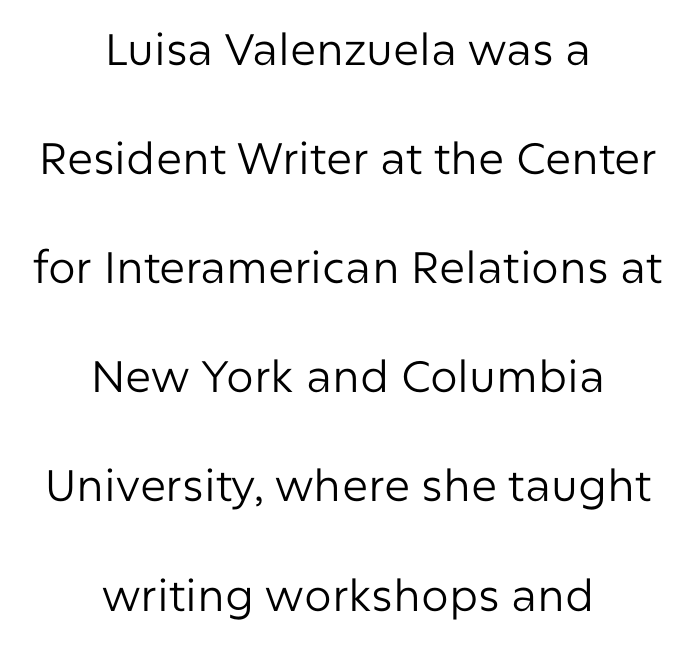
The image shows 44 px regular-weight sans-serif type, upright; set centered, loose line spacing (2.48x), normal letter spacing, not underlined; low stroke contrast and a medium x-height.
